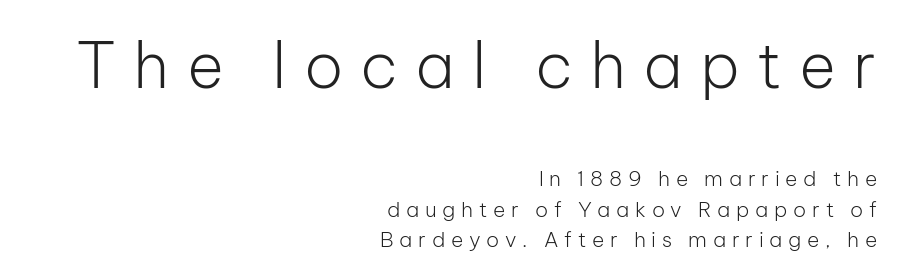
{"serif": "no", "italic": "no", "bold": "no", "weight": "light", "width": "normal", "stroke_contrast": "low", "x_height": "medium", "monospaced": "no", "underline": "no", "align": "right", "line_spacing": "normal", "line_spacing_ratio": 1.43, "letter_spacing": "wide", "letter_spacing_em": 0.27, "larger_block": "first", "size_ratio": 3.0, "glyph_px": 63}
